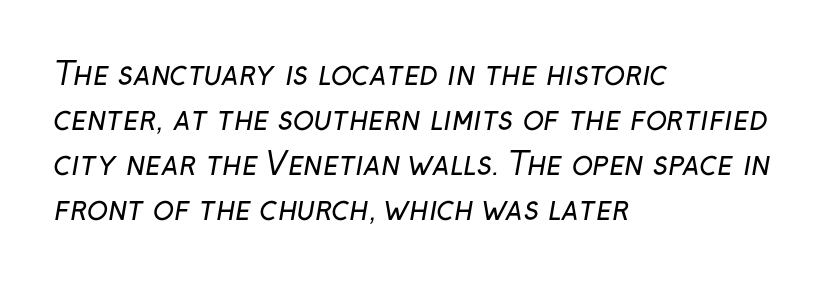
The designer left line spacing at the default. The gap between lines stays unmarked. The characters are drawn with everyday or finer stroke widths. These lines are set flush left with a ragged right edge.
